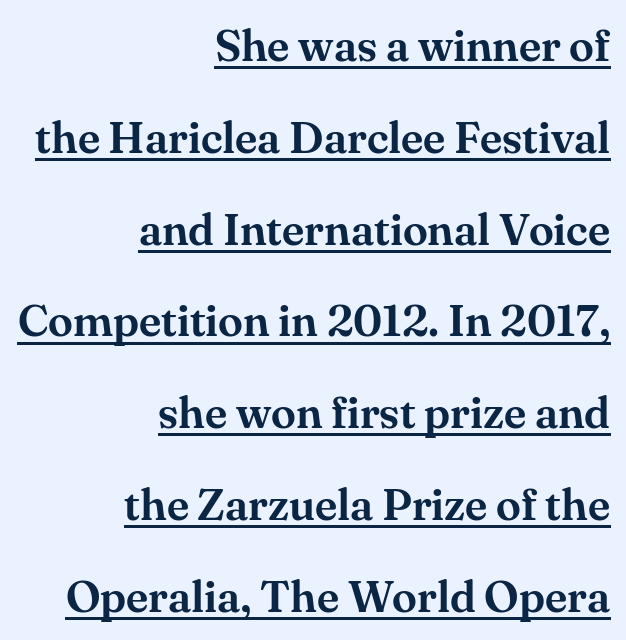
{"serif": "yes", "italic": "no", "width": "normal", "stroke_contrast": "medium", "x_height": "small", "monospaced": "no", "underline": "yes", "align": "right", "line_spacing": "loose", "line_spacing_ratio": 2.04, "letter_spacing": "normal", "letter_spacing_em": 0.0, "glyph_px": 45}
